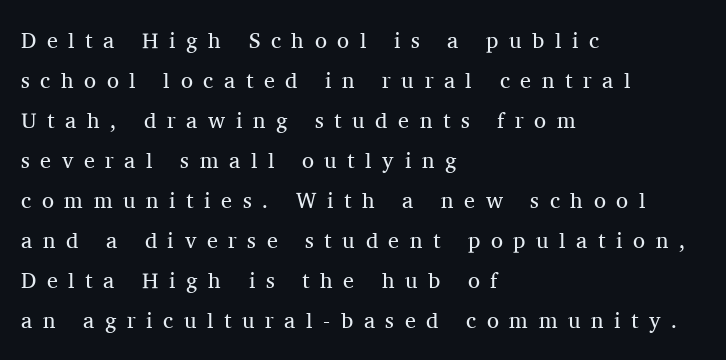
On a weight scale, this lands at 450 or below. No word sits above an underline. You can tell it's not italic because the verticals are truly vertical. This sample is left-justified, so line endings fall wherever the words run out. Between one letter and the next there's a generous, obvious gap.
